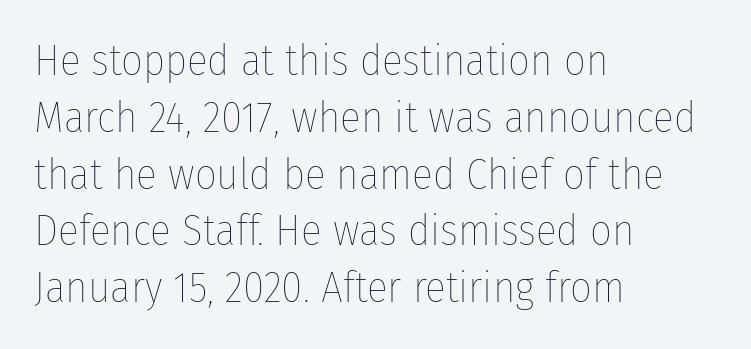
Q: Is the text bold? A: No.
Q: Is the text italic (slanted)? A: No, it is upright.
Q: Is the text underlined? A: No.
Q: How is the paragraph aligned? A: Left-aligned.
Q: Is the spacing between letters normal or unusually wide? A: Normal.
Q: Is the spacing between lines tight, normal or loose? A: Normal.
Q: Width (condensed, normal, or wide)? A: Condensed.
Q: Stroke contrast? A: Low.
Q: x-height? A: Medium.
Q: Monospaced? A: No.
